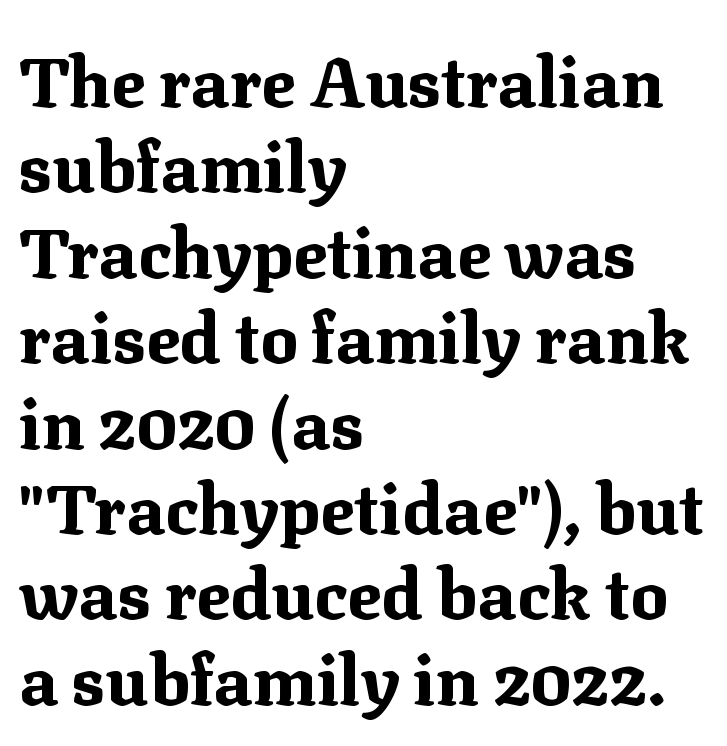
The image shows 70 px bold serif type, upright; set left-aligned, line spacing 1.22x, normal letter spacing, not underlined; medium stroke contrast and a medium x-height.
